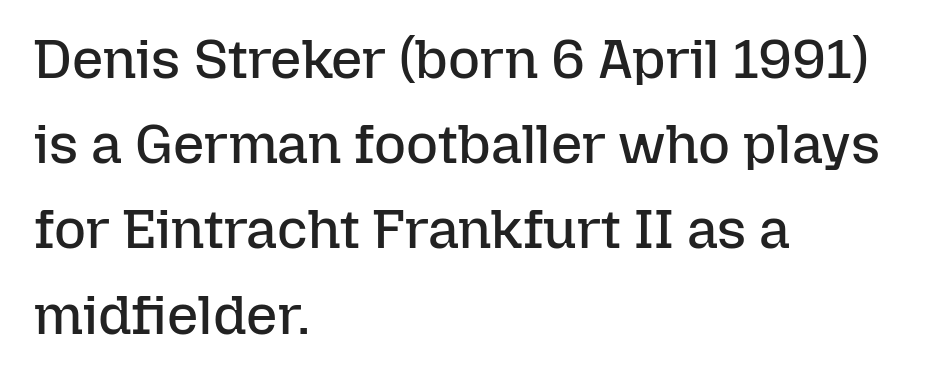
{"italic": "no", "bold": "no", "weight": "regular", "width": "normal", "stroke_contrast": "low", "x_height": "medium", "monospaced": "no", "underline": "no", "align": "left", "line_spacing": "normal", "line_spacing_ratio": 1.55, "letter_spacing": "normal", "letter_spacing_em": 0.0, "glyph_px": 55}
